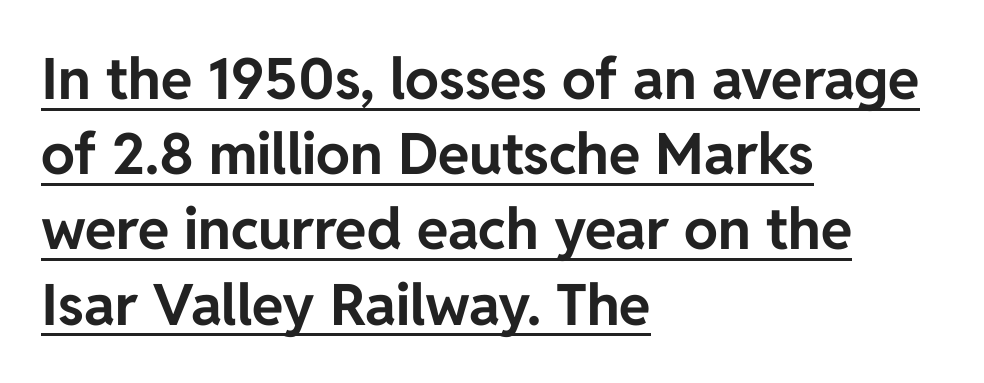
{"serif": "no", "italic": "no", "bold": "yes", "weight": "bold", "width": "normal", "stroke_contrast": "low", "x_height": "medium", "monospaced": "no", "underline": "yes", "align": "left", "line_spacing": "normal", "line_spacing_ratio": 1.32, "letter_spacing": "normal", "letter_spacing_em": 0.0, "glyph_px": 57}
